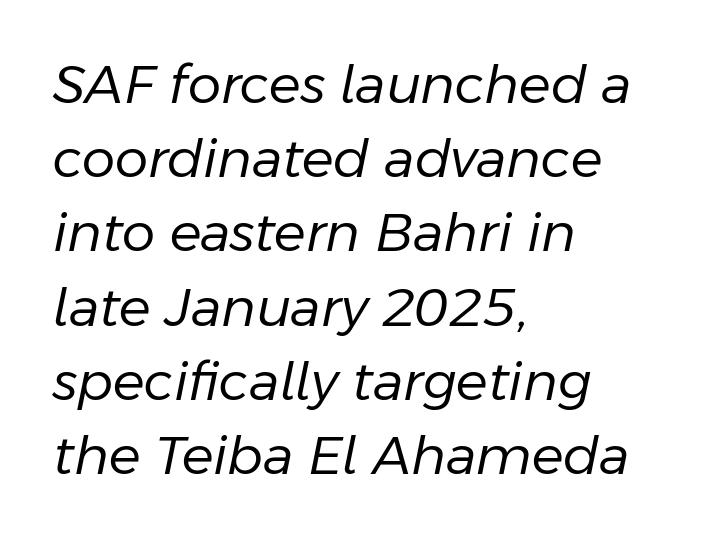
Is this a heavy cut? Hardly; it is regular or lighter. Would a proofreader flag this as italicized? Yes. How are the letters spaced? Ordinarily, with no added tracking. This sample is left-justified, so line endings fall wherever the words run out. Think of a printed novel: that variable character pitch is what you see here.
